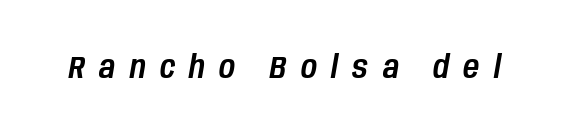
Q: Is the text italic (slanted)? A: Yes, it leans right by about 10 degrees.
Q: Is the text underlined? A: No.
Q: Is the spacing between letters normal or unusually wide? A: Unusually wide.
Q: Width (condensed, normal, or wide)? A: Condensed.
Q: Stroke contrast? A: Low.
Q: x-height? A: Large.
Q: Monospaced? A: No.
